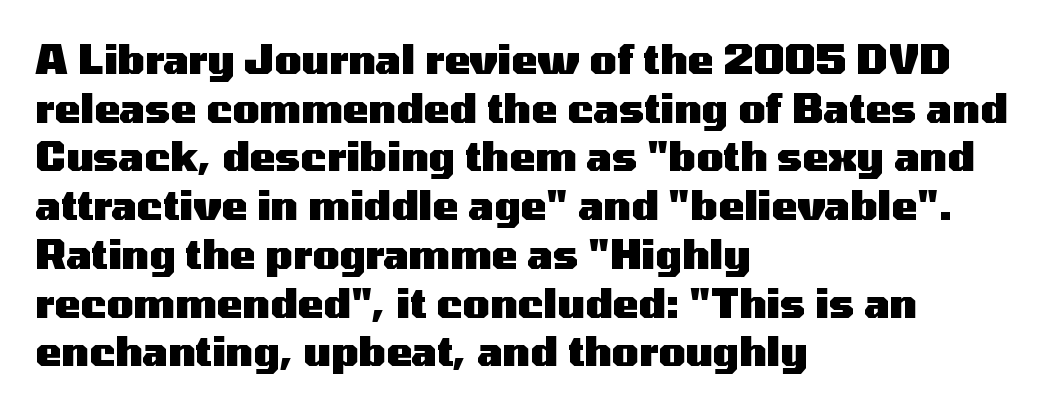
The image shows 39 px heavy, wide sans-serif type, upright; set left-aligned, normal line spacing (1.25x), normal letter spacing, not underlined; medium stroke contrast and a medium x-height.
